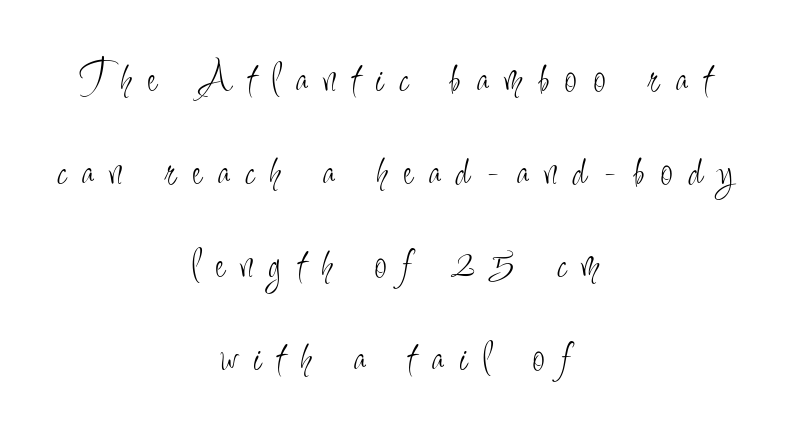
{"serif": "no", "bold": "no", "weight": "light", "width": "condensed", "stroke_contrast": "low", "x_height": "small", "monospaced": "no", "underline": "no", "align": "center", "line_spacing": "loose", "line_spacing_ratio": 2.11, "letter_spacing": "wide", "letter_spacing_em": 0.37, "glyph_px": 44}
